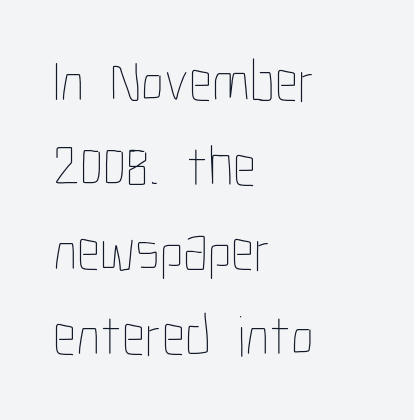
The tracking reads as untouched default to a designer's eye. Note the varied advance widths — an 'i' is clearly narrower than an 'm'. The typeface has the unassuming heft of standard copy or less. Leftover space on each line is placed entirely after the last word. In terms of posture, this sample is upright.
